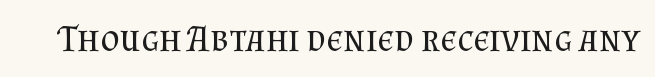
{"serif": "yes", "italic": "no", "bold": "no", "weight": "regular", "width": "normal", "stroke_contrast": "medium", "x_height": "small", "monospaced": "no", "underline": "no", "letter_spacing": "normal", "letter_spacing_em": 0.0, "glyph_px": 37}
